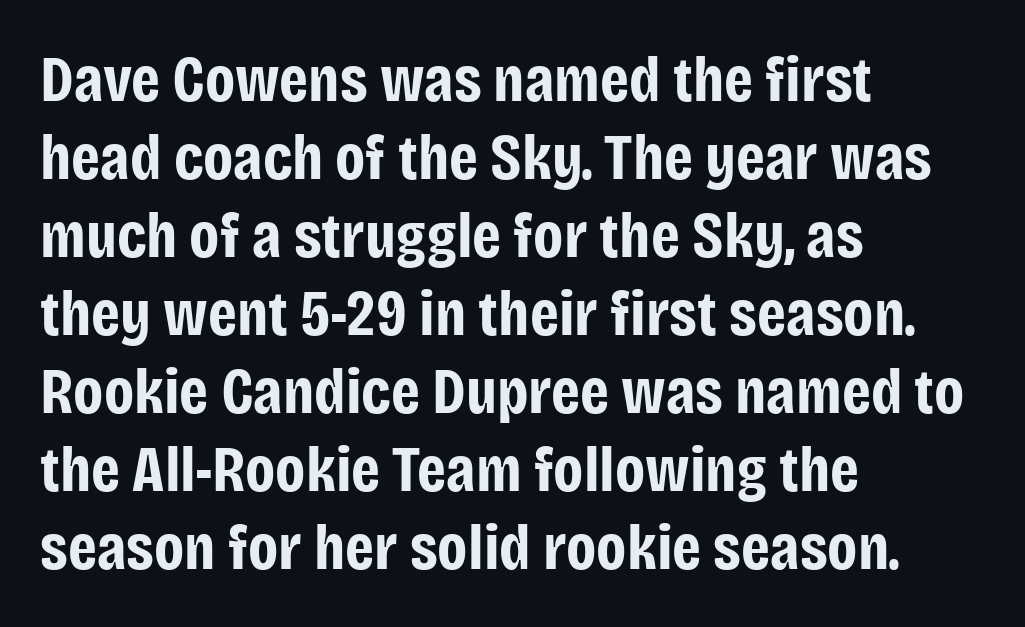
Note: no serifs on the glyphs. Quick note: underline off. Every stem runs plumb, perpendicular to the baseline. These lines are rendered in a variable-pitch font. Does the weight exceed regular? Yes, all the way to bold. Where is the straight margin? On the left.
